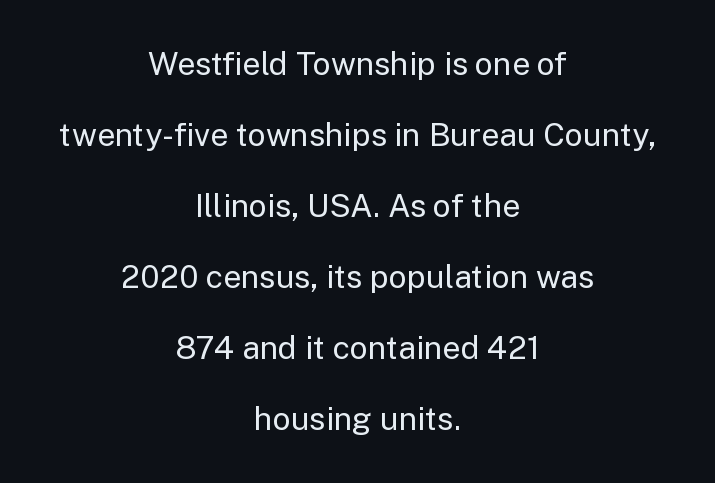
{"serif": "no", "italic": "no", "bold": "no", "weight": "regular", "width": "normal", "stroke_contrast": "low", "x_height": "medium", "monospaced": "no", "underline": "no", "align": "center", "line_spacing": "loose", "line_spacing_ratio": 2.22, "letter_spacing": "normal", "letter_spacing_em": 0.0, "glyph_px": 32}
